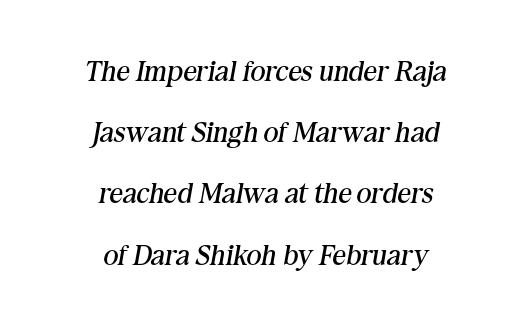
Quick note: underline off. Slant detected: the letters are inclined. In CSS terms this would be text-align: center. You can tell from the footed stems that serif type was used. Default kerning and tracking; the words read as compact shapes.
